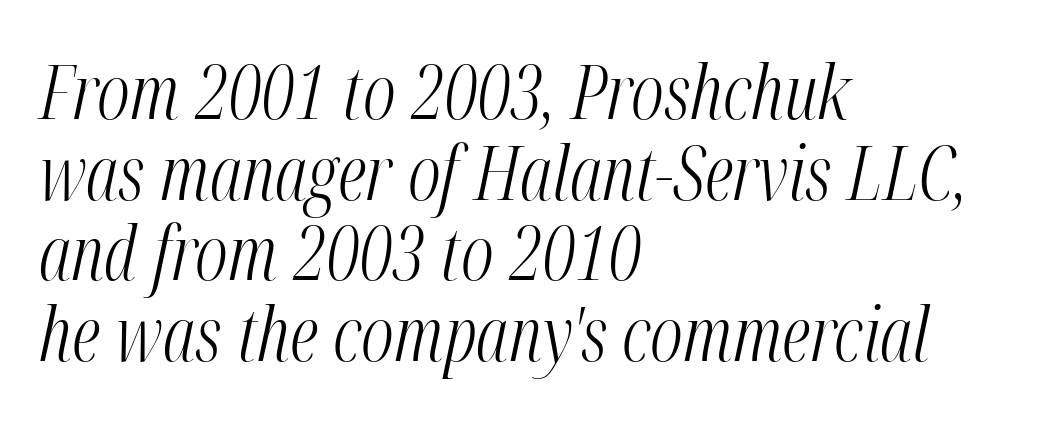
The passage shown has conventional tracking throughout. Here the designer chose a conventional face with non-uniform glyph widths. One glance says dense: line gaps are narrower than usual. Descender tails drop into unmarked territory. Leftover space on each line is placed entirely after the last word.
